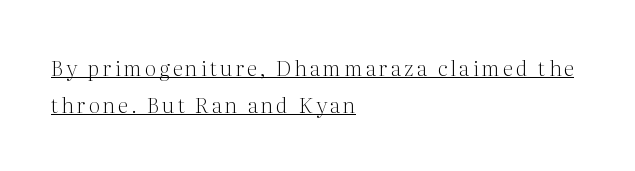
This sample is left-justified, so line endings fall wherever the words run out. Stems here are at most as thick as an everyday book face. Emphasis is given by a line drawn under the lettering. The type sits square on the baseline with zero lean.
